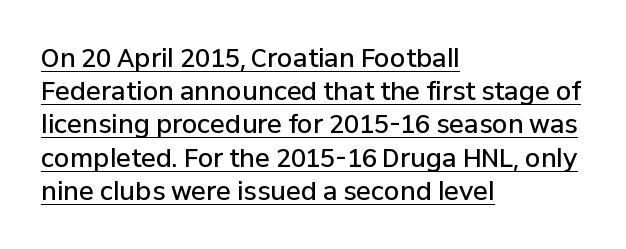
The image shows 25 px text type, upright; set left-aligned, normal line spacing (1.33x), normal letter spacing, underlined.
